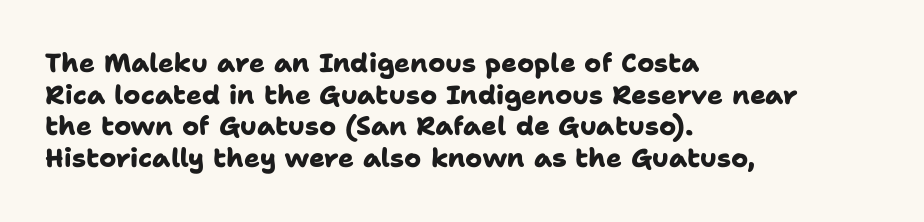
Q: Is the text bold? A: Yes.
Q: Is the text underlined? A: No.
Q: How is the paragraph aligned? A: Left-aligned.
Q: Is the spacing between letters normal or unusually wide? A: Normal.
